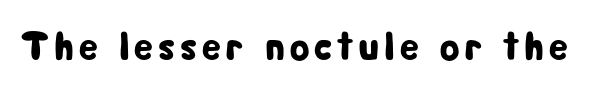
The image shows 40 px condensed sans-serif type, upright; set not underlined; low stroke contrast and a medium x-height.
